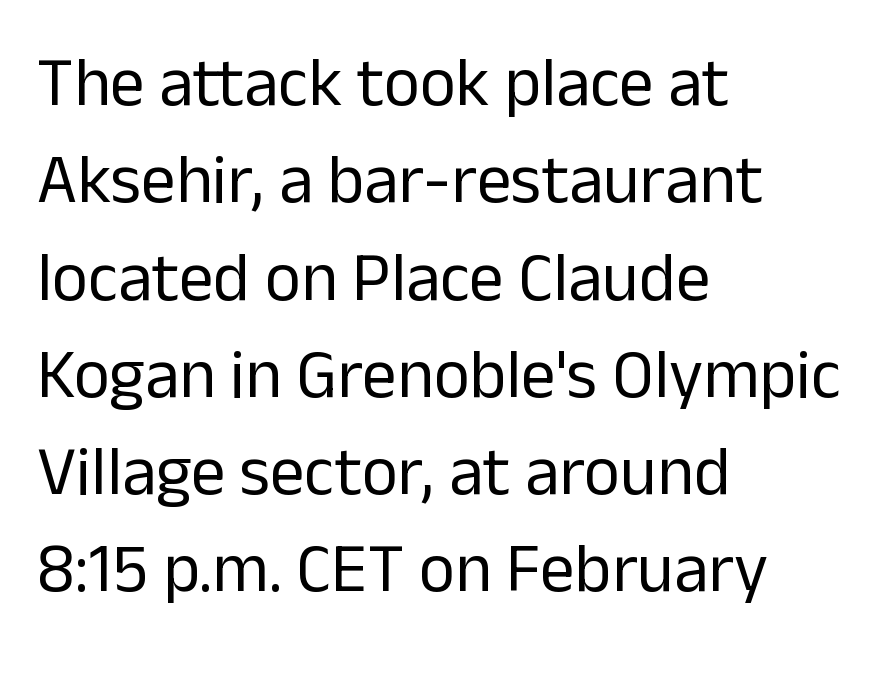
The image shows 69 px regular-weight sans-serif type, upright; set left-aligned, normal line spacing (1.41x), normal letter spacing, not underlined; low stroke contrast and a medium x-height.
